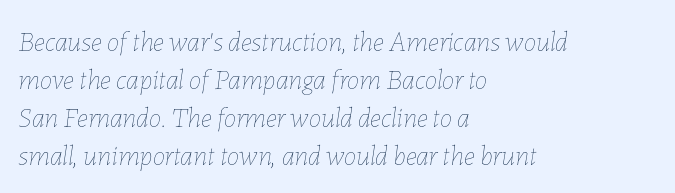
The image shows 28 px thin type, italic (leaning right); set left-aligned, normal line spacing (1.36x), normal letter spacing, not underlined; low stroke contrast and a medium x-height.
